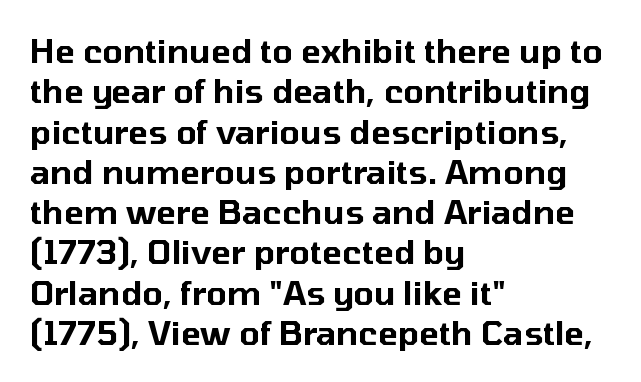
Q: Is the text italic (slanted)? A: No, it is upright.
Q: Is the typeface a serif or a sans-serif typeface? A: Sans-serif.
Q: Is the text underlined? A: No.
Q: How is the paragraph aligned? A: Left-aligned.
Q: Is the spacing between letters normal or unusually wide? A: Normal.
Q: Width (condensed, normal, or wide)? A: Normal.
Q: Stroke contrast? A: Low.
Q: x-height? A: Medium.
Q: Monospaced? A: No.
